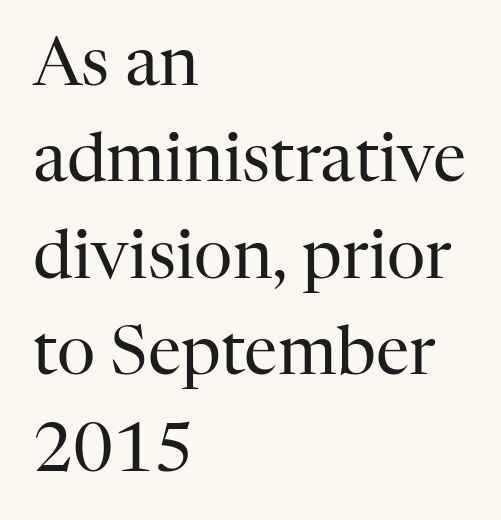
Q: Is the text bold? A: No.
Q: Is the text italic (slanted)? A: No, it is upright.
Q: Is the typeface a serif or a sans-serif typeface? A: Serif.
Q: Is the text underlined? A: No.
Q: How is the paragraph aligned? A: Left-aligned.
Q: Is the spacing between letters normal or unusually wide? A: Normal.
Q: Is the spacing between lines tight, normal or loose? A: Normal.
Q: Width (condensed, normal, or wide)? A: Normal.
Q: Stroke contrast? A: High.
Q: x-height? A: Medium.
Q: Monospaced? A: No.
